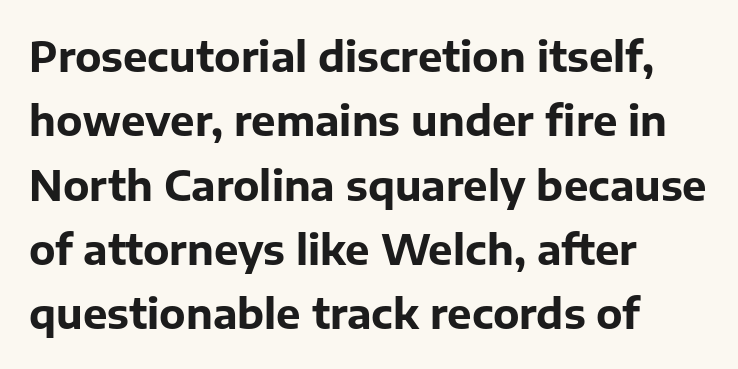
{"serif": "no", "italic": "no", "bold": "yes", "weight": "bold", "width": "normal", "stroke_contrast": "low", "x_height": "medium", "monospaced": "no", "underline": "no", "align": "left", "line_spacing": "normal", "line_spacing_ratio": 1.57, "letter_spacing": "normal", "letter_spacing_em": 0.0, "glyph_px": 41}
